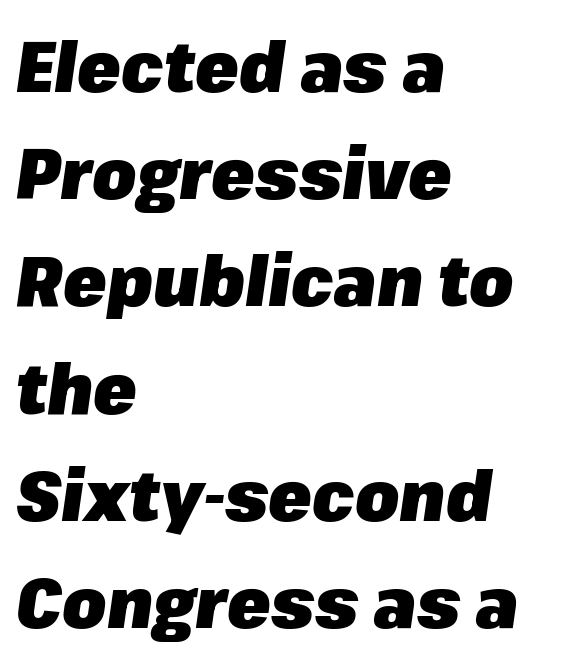
Check under the words: just untouched page. The paragraph shown leans on its left margin. Tracking here is standard; glyphs follow each other at the usual distance. Rows of type keep a routine distance in the vertical direction.
